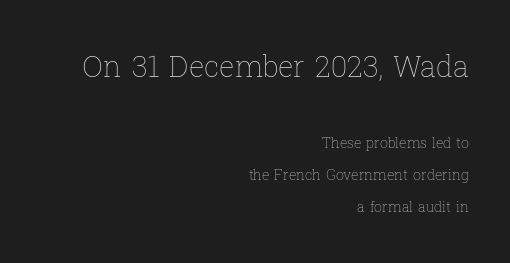
{"italic": "no", "bold": "no", "weight": "thin", "width": "normal", "stroke_contrast": "low", "x_height": "medium", "monospaced": "no", "underline": "no", "align": "right", "line_spacing": "loose", "line_spacing_ratio": 2.28, "letter_spacing": "normal", "letter_spacing_em": 0.0, "larger_block": "first", "size_ratio": 2.07, "glyph_px": 29}
